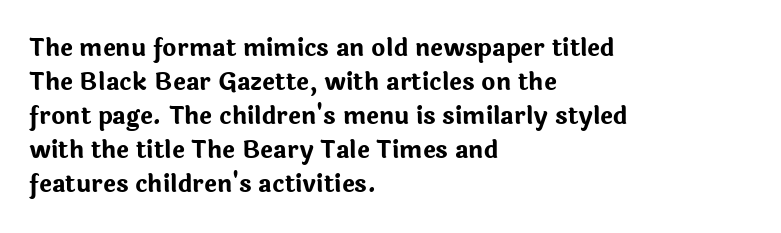
The image shows 24 px bold type, upright; set left-aligned, normal line spacing (1.42x), normal letter spacing, not underlined.
